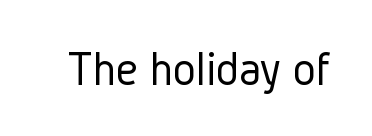
Here the designer chose a conventional face with non-uniform glyph widths. Regarding serifs, this sample does without them. The letters sit at their default tracking, neither squeezed nor spread. The words here are not underlined. This is roman type, the default non-slanted kind. The face looks like a standard text weight, possibly lighter.
